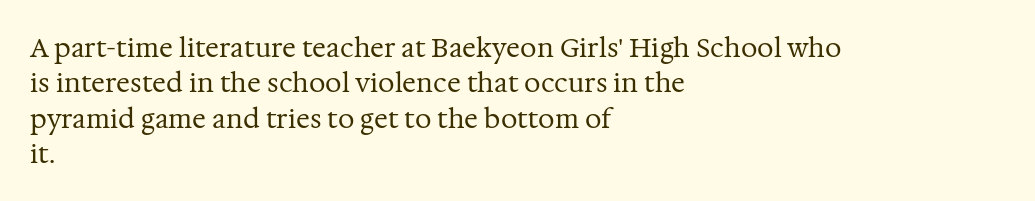
Vertically, the passage feels balanced, rows spaced as you'd expect. No italicization has been applied; the sample stays upright. A bare baseline throughout the passage. Think standard paragraph weight, or any step lighter than that.
